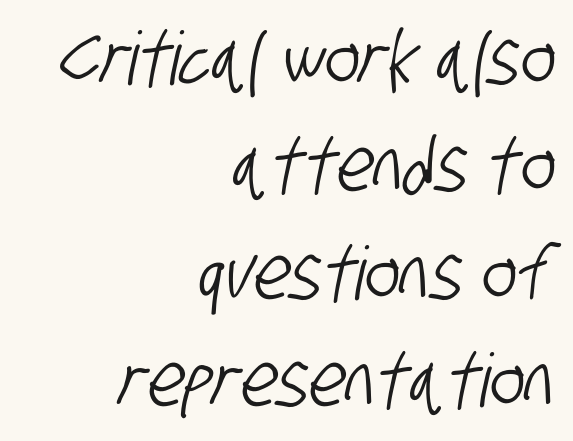
{"serif": "no", "width": "condensed", "stroke_contrast": "low", "x_height": "large", "monospaced": "no", "underline": "no", "align": "right", "line_spacing": "normal", "line_spacing_ratio": 1.45, "letter_spacing": "normal", "letter_spacing_em": 0.0, "glyph_px": 74}
